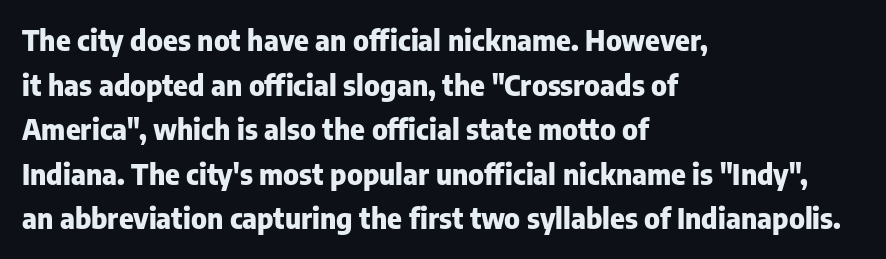
{"serif": "no", "italic": "no", "bold": "yes", "weight": "heavy", "width": "normal", "stroke_contrast": "low", "x_height": "medium", "monospaced": "no", "underline": "no", "align": "left", "line_spacing": "normal", "line_spacing_ratio": 1.59, "letter_spacing": "normal", "letter_spacing_em": 0.0, "glyph_px": 28}
